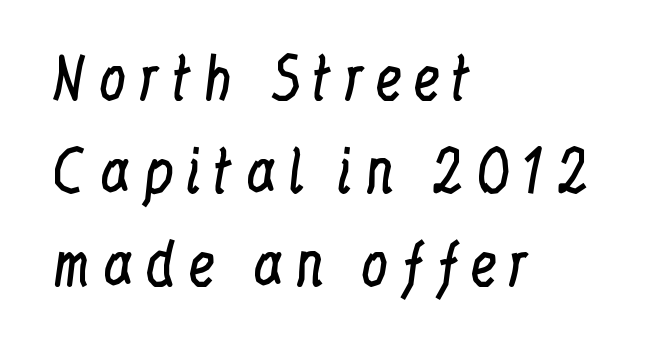
{"serif": "yes", "bold": "no", "weight": "regular", "width": "condensed", "stroke_contrast": "low", "x_height": "medium", "monospaced": "no", "underline": "no", "align": "left", "line_spacing": "normal", "line_spacing_ratio": 1.66, "glyph_px": 56}
